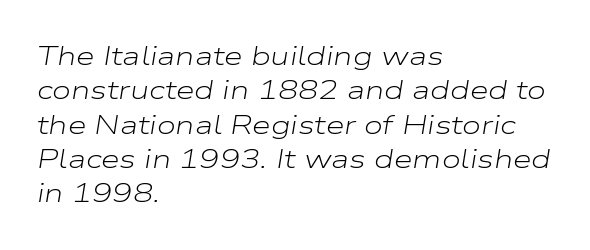
{"italic": "yes", "lean": "right", "slant_degrees": 9, "bold": "no", "underline": "no", "align": "left", "line_spacing": "normal", "line_spacing_ratio": 1.27, "letter_spacing": "normal", "letter_spacing_em": 0.0, "glyph_px": 27}
